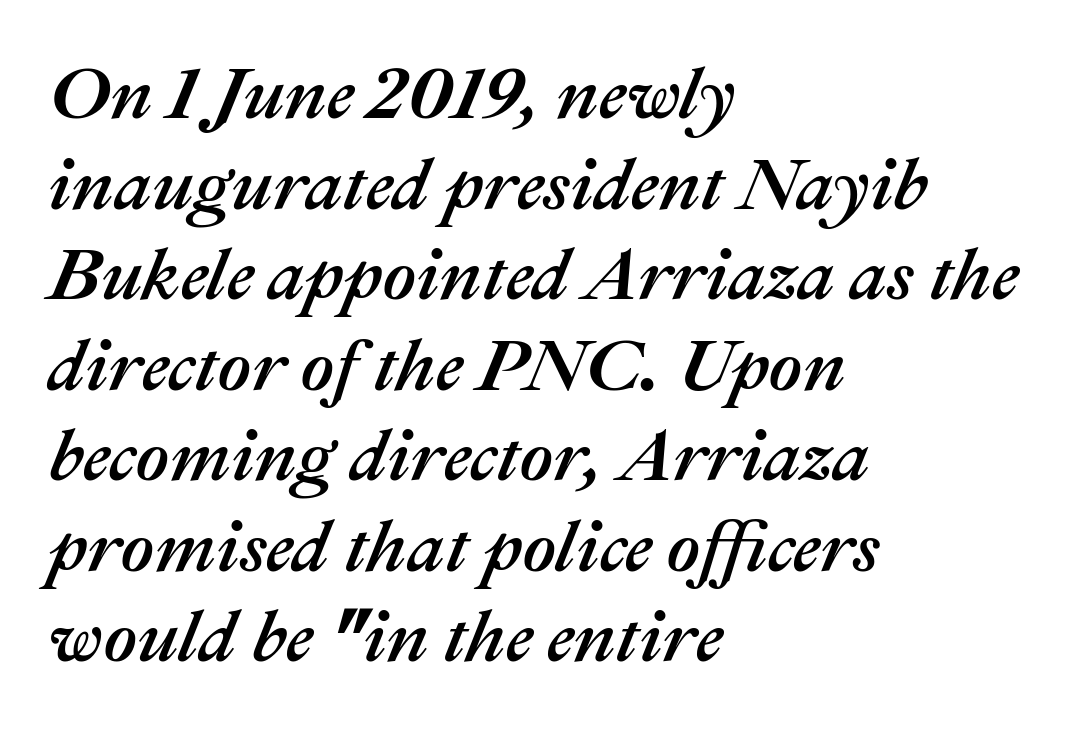
The image shows 73 px text type, italic (leaning right); set left-aligned, line spacing 1.24x, normal letter spacing, not underlined; medium stroke contrast and a medium x-height.
